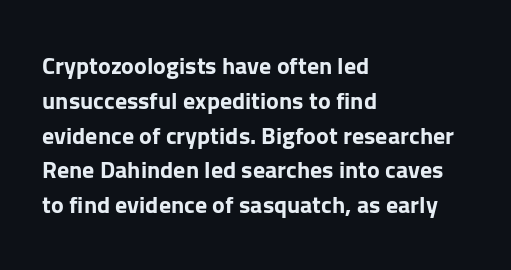
The image shows 24 px bold type, upright; set left-aligned, normal line spacing (1.45x), normal letter spacing, not underlined.
